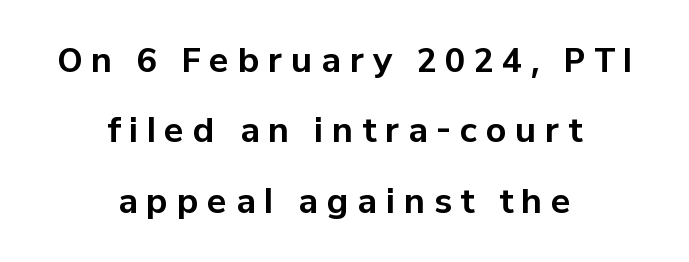
Q: Is the text bold? A: Yes.
Q: Is the text italic (slanted)? A: No, it is upright.
Q: Is the typeface a serif or a sans-serif typeface? A: Sans-serif.
Q: Is the text underlined? A: No.
Q: How is the paragraph aligned? A: Centered.
Q: Is the spacing between letters normal or unusually wide? A: Unusually wide.
Q: Is the spacing between lines tight, normal or loose? A: Loose.
Q: Width (condensed, normal, or wide)? A: Normal.
Q: Stroke contrast? A: Low.
Q: x-height? A: Medium.
Q: Monospaced? A: No.
